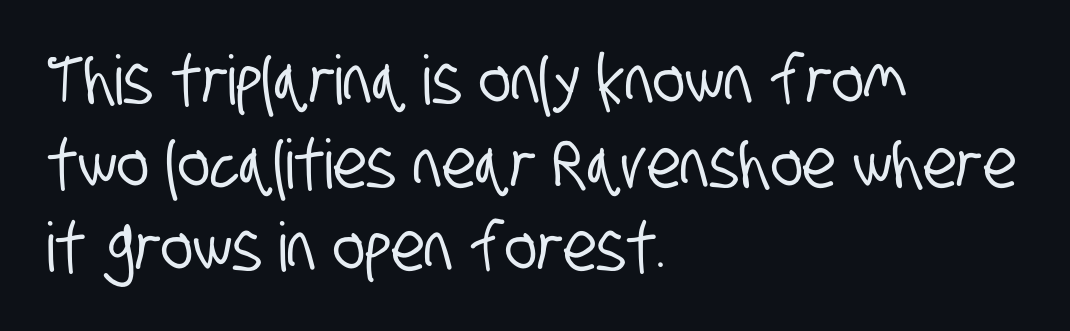
The rendering anchors every line to the left-hand side. You could call the tracking neutral — neither tight nor loose. Descenders hang freely into open space. The letters advance in unequal steps, a hallmark of proportional type. Examine the stroke ends and you'll find no serifs.
